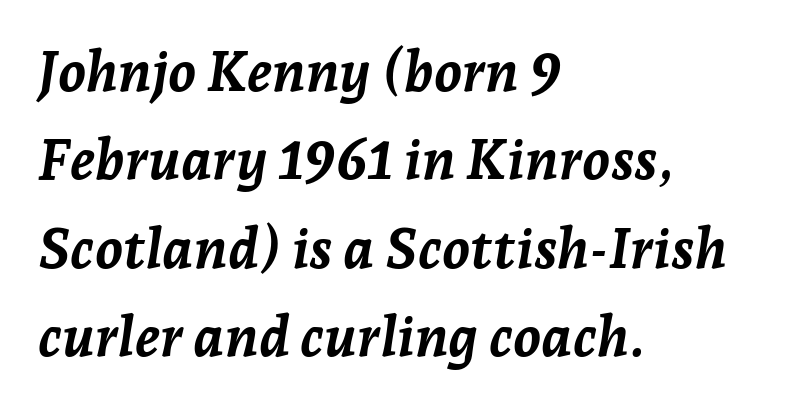
Q: Is the text bold? A: Yes.
Q: Is the text italic (slanted)? A: Yes, it leans right by about 7 degrees.
Q: Is the text underlined? A: No.
Q: How is the paragraph aligned? A: Left-aligned.
Q: Is the spacing between letters normal or unusually wide? A: Normal.
Q: Is the spacing between lines tight, normal or loose? A: Normal.
Q: Width (condensed, normal, or wide)? A: Normal.
Q: Stroke contrast? A: Low.
Q: x-height? A: Medium.
Q: Monospaced? A: No.
